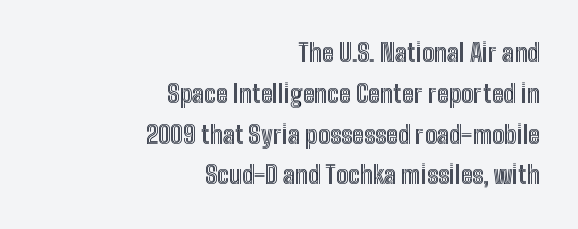
What's the leading like? Ordinary, nothing unusual. The string is rendered with underlining switched off. The passage shown has conventional tracking throughout. Leftover space on each line is placed entirely before the opening word. This sample uses an upright cut, with every glyph sitting square on the baseline.
